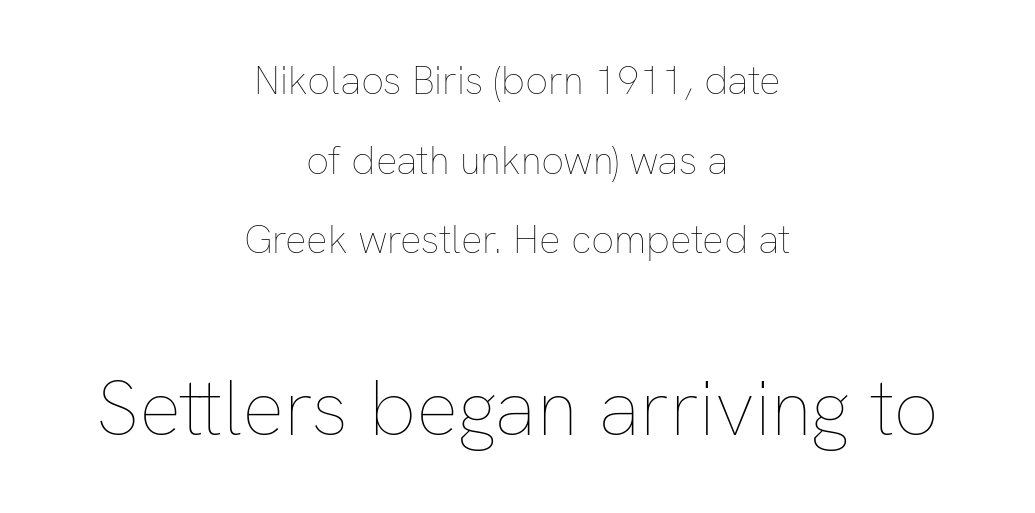
Stems and bowls with no extra thickness — not bold. Clear beneath every line of the passage. Summary of vertical rhythm: relaxed, with wide interline spacing. These lines stack symmetrically, like a column narrowing and widening about its center.
